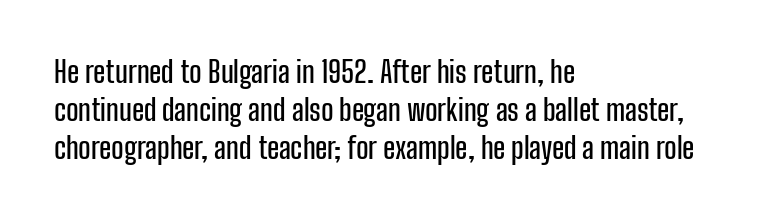
{"serif": "no", "italic": "no", "width": "condensed", "stroke_contrast": "low", "x_height": "medium", "monospaced": "no", "underline": "no", "align": "left", "line_spacing": "normal", "line_spacing_ratio": 1.31, "letter_spacing": "normal", "letter_spacing_em": 0.0, "glyph_px": 29}
